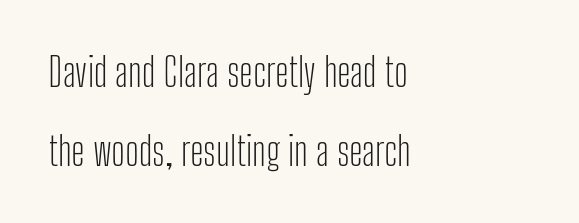
The image shows 39 px light, condensed sans-serif type, upright; set left-aligned, loose line spacing (2.02x), normal letter spacing, not underlined; low stroke contrast and a medium x-height.
